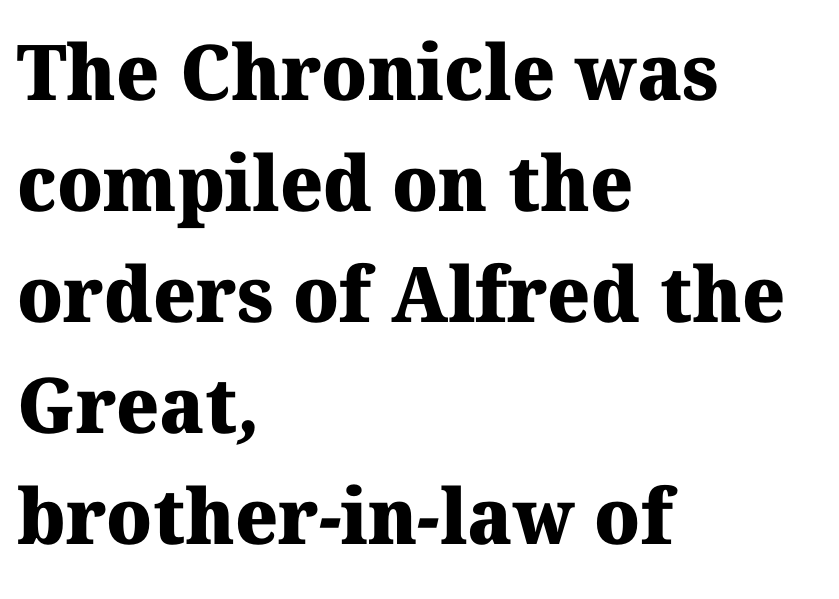
{"serif": "yes", "bold": "yes", "weight": "heavy", "width": "normal", "stroke_contrast": "medium", "x_height": "medium", "monospaced": "no", "underline": "no", "align": "left", "line_spacing": "normal", "line_spacing_ratio": 1.44, "letter_spacing": "normal", "letter_spacing_em": 0.0, "glyph_px": 77}
